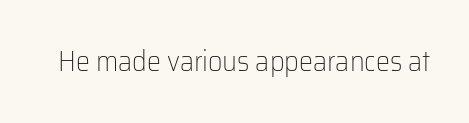
The image shows 28 px light sans-serif type, upright; set normal letter spacing, not underlined; low stroke contrast and a medium x-height.
